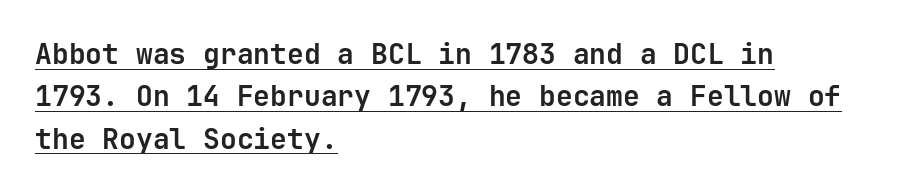
The image shows 28 px bold sans-serif type, upright, monospaced; set left-aligned, normal line spacing (1.51x), normal letter spacing, underlined; low stroke contrast and a medium x-height.
